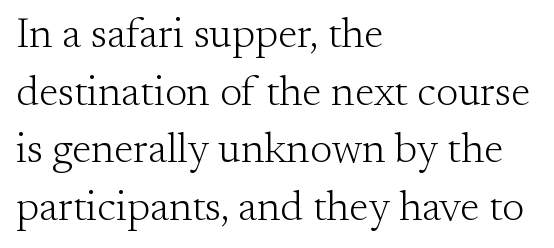
Compared with typical body copy, the letter spacing here is the same. The letters carry serifs — small finishing strokes at the ends of their stems. Caption: face not bold, strokes unweighted. Spacing verdict: proportional, widths tailored to each character.
